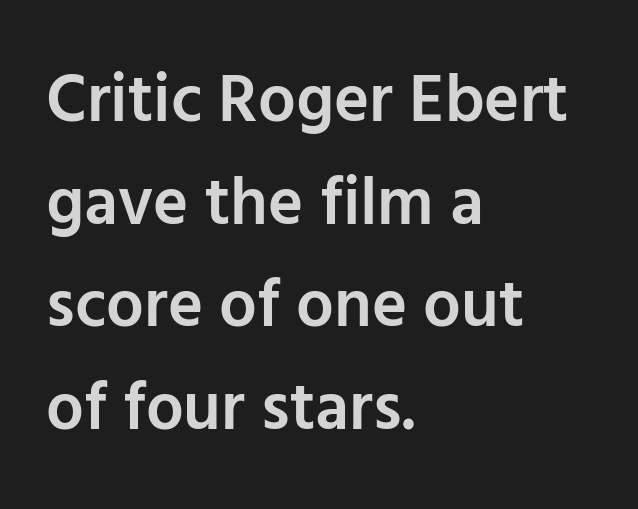
A classic flush-left, rag-right setting is used for this passage. This sample uses plain, unmodified letter spacing. Characters remain perfectly vertical along every line. The passage shown is semibold, sitting just below true bold.
